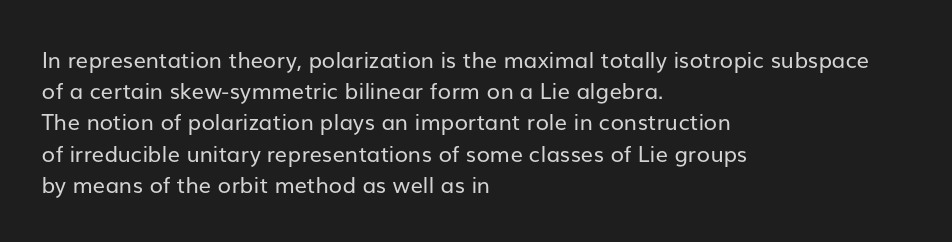
The image shows 22 px text type, upright; set left-aligned, normal line spacing (1.42x), normal letter spacing, not underlined.
